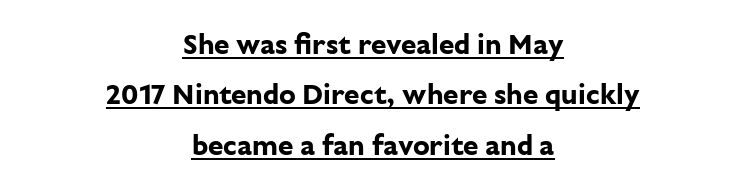
Q: Is the text bold? A: Yes.
Q: Is the text italic (slanted)? A: No, it is upright.
Q: Is the typeface a serif or a sans-serif typeface? A: Sans-serif.
Q: Is the text underlined? A: Yes.
Q: How is the paragraph aligned? A: Centered.
Q: Is the spacing between letters normal or unusually wide? A: Normal.
Q: Width (condensed, normal, or wide)? A: Normal.
Q: Stroke contrast? A: Low.
Q: x-height? A: Medium.
Q: Monospaced? A: No.
